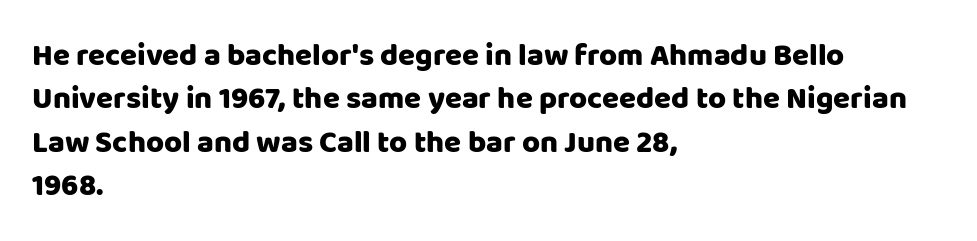
{"serif": "no", "italic": "no", "width": "normal", "stroke_contrast": "low", "x_height": "large", "monospaced": "no", "underline": "no", "align": "left", "line_spacing": "normal", "line_spacing_ratio": 1.4, "letter_spacing": "normal", "letter_spacing_em": 0.0, "glyph_px": 31}
